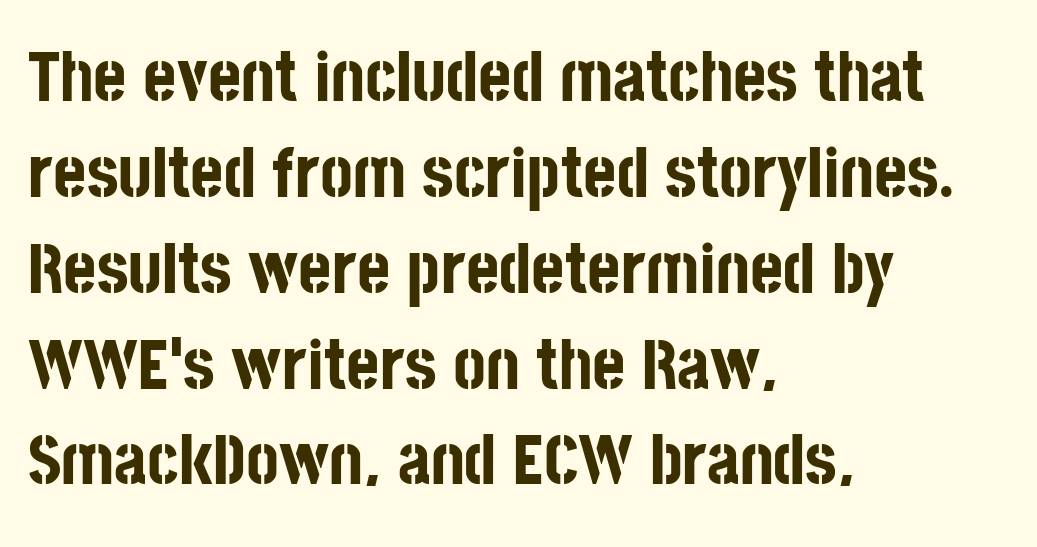
Q: Is the text bold? A: Yes.
Q: Is the text italic (slanted)? A: No, it is upright.
Q: Is the typeface a serif or a sans-serif typeface? A: Sans-serif.
Q: Is the text underlined? A: No.
Q: How is the paragraph aligned? A: Left-aligned.
Q: Is the spacing between letters normal or unusually wide? A: Normal.
Q: Is the spacing between lines tight, normal or loose? A: Normal.
Q: Width (condensed, normal, or wide)? A: Condensed.
Q: Stroke contrast? A: Low.
Q: x-height? A: Large.
Q: Monospaced? A: No.
